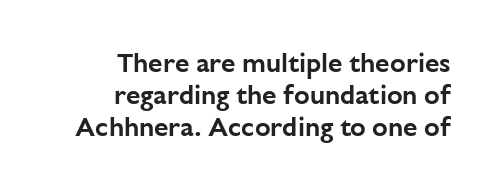
Q: Is the text italic (slanted)? A: No, it is upright.
Q: Is the text underlined? A: No.
Q: How is the paragraph aligned? A: Right-aligned.
Q: Is the spacing between letters normal or unusually wide? A: Normal.
